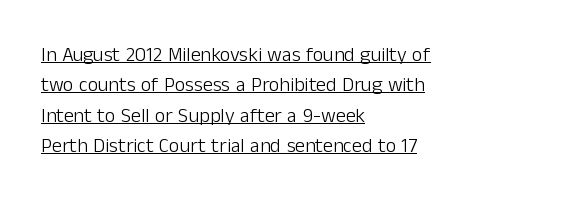
{"italic": "no", "bold": "no", "underline": "yes", "align": "left", "line_spacing": "normal", "line_spacing_ratio": 1.52, "letter_spacing": "normal", "letter_spacing_em": 0.0, "glyph_px": 20}
